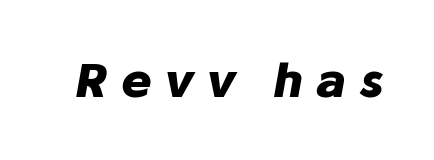
{"italic": "yes", "lean": "right", "slant_degrees": 10, "bold": "yes", "weight": "heavy", "width": "normal", "stroke_contrast": "low", "x_height": "medium", "monospaced": "no", "underline": "no", "letter_spacing": "wide", "letter_spacing_em": 0.29, "glyph_px": 46}
